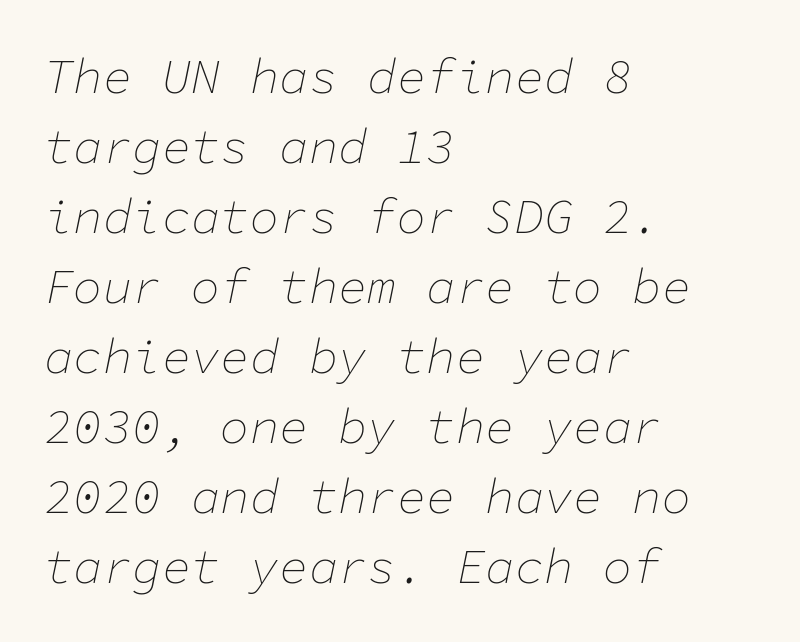
If you drew a line through each stem, it would be angled. No letter is thick-stroked: the sample isn't bold. These lines sit exactly where default settings would place them. Tracking value appears to be zero — textbook default spacing. The rendering anchors every line to the left-hand side.
